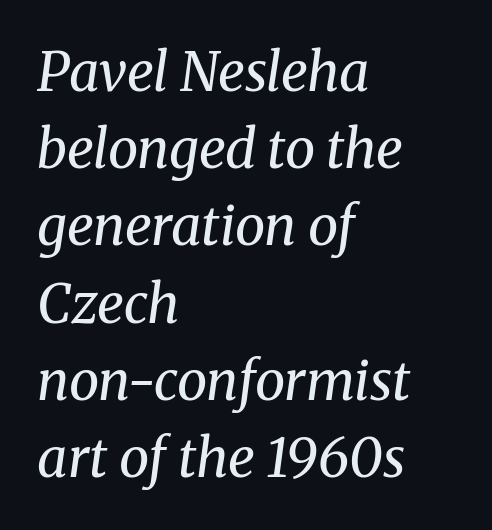
Q: Is the text bold? A: No.
Q: Is the text italic (slanted)? A: Yes, it leans right by about 8 degrees.
Q: Is the typeface a serif or a sans-serif typeface? A: Serif.
Q: Is the text underlined? A: No.
Q: How is the paragraph aligned? A: Left-aligned.
Q: Is the spacing between letters normal or unusually wide? A: Normal.
Q: Is the spacing between lines tight, normal or loose? A: Normal.
Q: Width (condensed, normal, or wide)? A: Normal.
Q: Stroke contrast? A: Medium.
Q: x-height? A: Medium.
Q: Monospaced? A: No.
